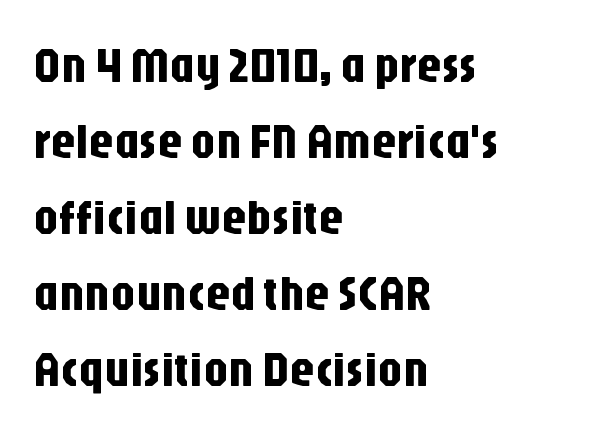
{"serif": "no", "italic": "no", "width": "condensed", "stroke_contrast": "low", "x_height": "large", "monospaced": "no", "underline": "no", "align": "left", "line_spacing": "normal", "line_spacing_ratio": 1.55, "letter_spacing": "normal", "letter_spacing_em": 0.0, "glyph_px": 49}
